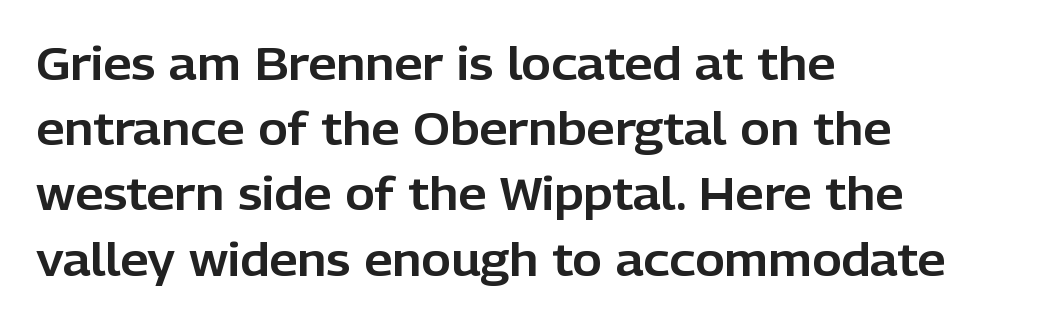
Only glyphs here, with clear space below each row. Tall strokes in this sample are plumb rather than angled. Line spacing here is normal. Is this a fixed-width face? No — the glyphs have proportional, varying widths. No feet cap the strokes, marking this as sans-serif type.
